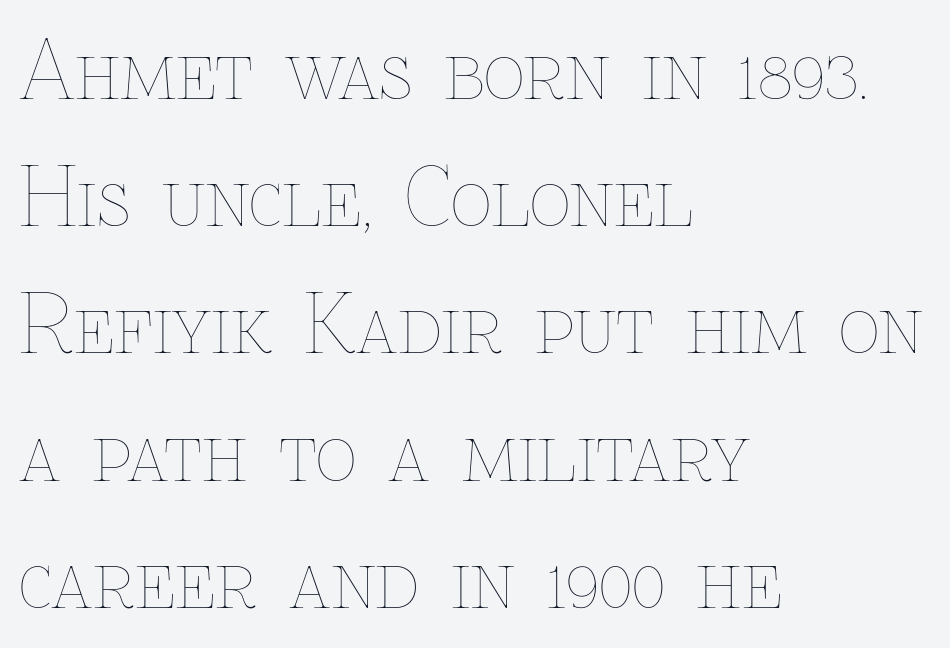
The image shows 80 px thin type, upright; set left-aligned, normal line spacing (1.59x), normal letter spacing, not underlined; low stroke contrast and a medium x-height.
